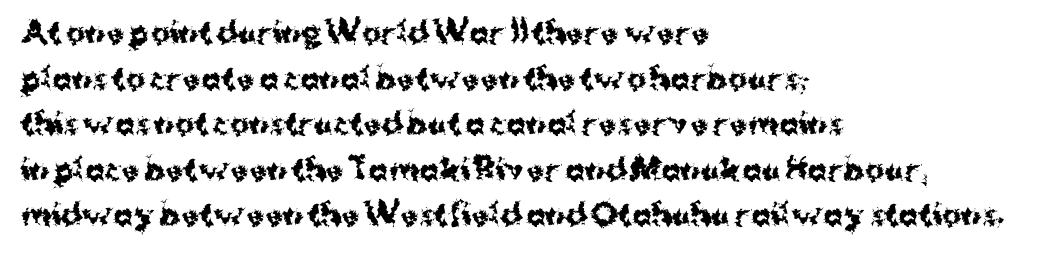
The image shows 29 px bold sans-serif type, upright; set left-aligned, normal line spacing (1.57x), normal letter spacing, not underlined; medium stroke contrast and a medium x-height.
